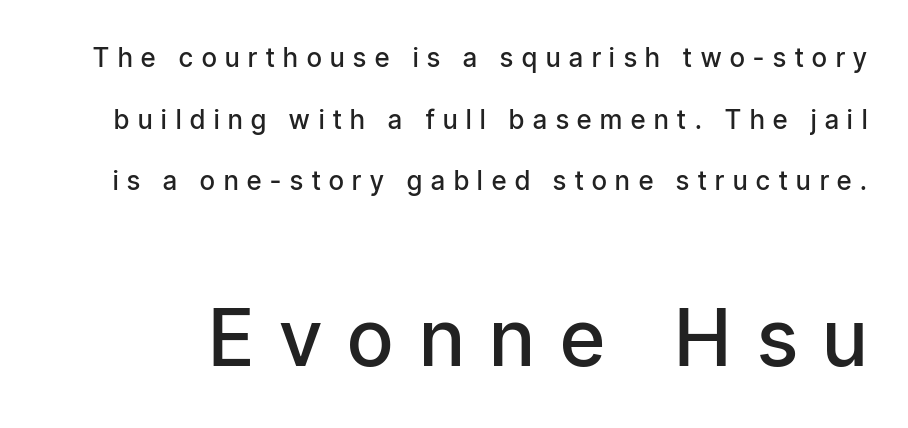
{"serif": "no", "italic": "no", "bold": "semi", "weight": "semibold", "width": "condensed", "stroke_contrast": "low", "x_height": "medium", "monospaced": "no", "underline": "no", "line_spacing": "loose", "line_spacing_ratio": 2.37, "letter_spacing": "wide", "letter_spacing_em": 0.34, "larger_block": "second", "size_ratio": 3.04, "glyph_px": 79}
